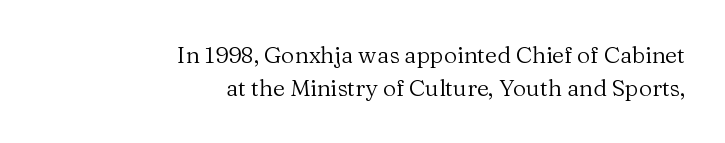
{"italic": "no", "bold": "no", "underline": "no", "align": "right", "line_spacing": "normal", "line_spacing_ratio": 1.45, "letter_spacing": "normal", "letter_spacing_em": 0.0, "glyph_px": 23}
